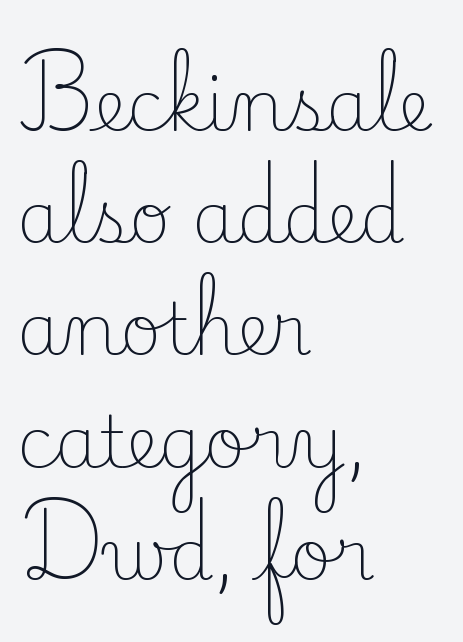
Underline: absent. Does the leading feel generous? No, just average. Think of a printed novel: that variable character pitch is what you see here. This rendering uses left alignment, leaving the right contour irregular.
